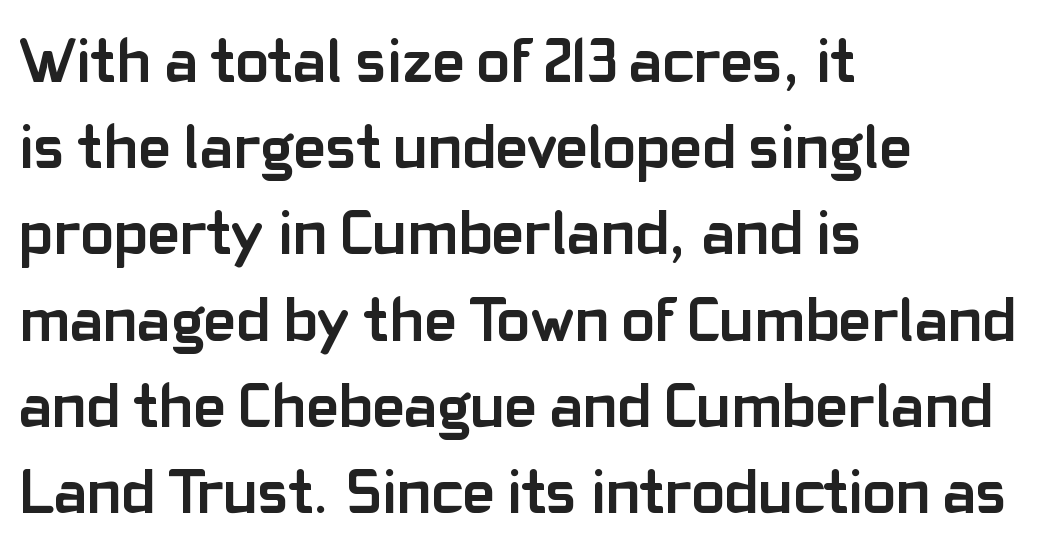
The image shows 62 px semibold sans-serif type, upright; set left-aligned, normal line spacing (1.39x), normal letter spacing, not underlined; low stroke contrast and a medium x-height.
